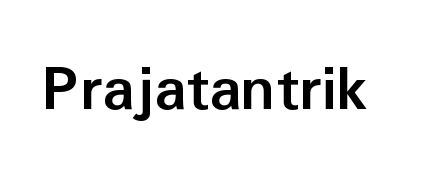
{"serif": "no", "italic": "no", "bold": "yes", "weight": "semibold", "width": "normal", "stroke_contrast": "low", "x_height": "medium", "monospaced": "no", "underline": "no", "letter_spacing": "normal", "letter_spacing_em": 0.0, "glyph_px": 67}
